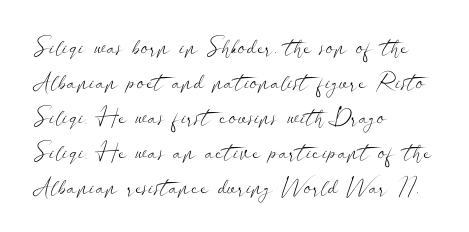
{"bold": "no", "underline": "no", "align": "left", "line_spacing": "normal", "line_spacing_ratio": 1.52, "letter_spacing": "normal", "letter_spacing_em": 0.0, "glyph_px": 23}
